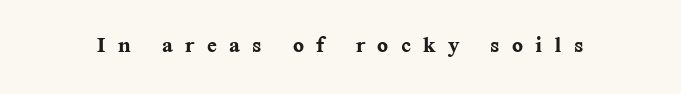
The image shows 29 px semibold serif type, upright; set unusually wide letter spacing (+0.42 em), not underlined; medium stroke contrast and a medium x-height.
